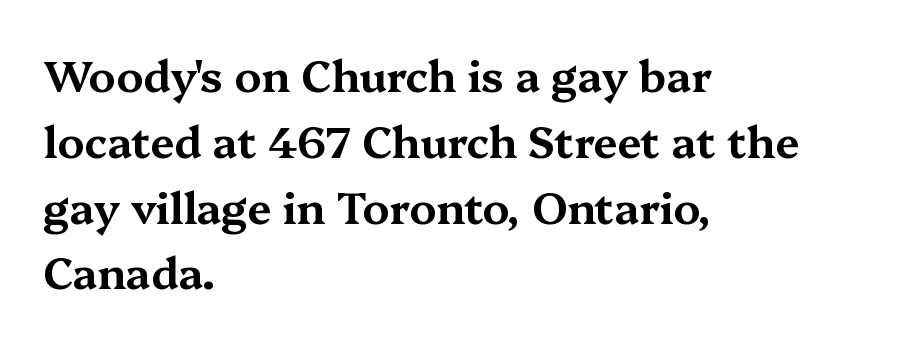
The image shows 43 px wide serif type, upright; set left-aligned, normal line spacing (1.53x), normal letter spacing, not underlined; medium stroke contrast and a medium x-height.
